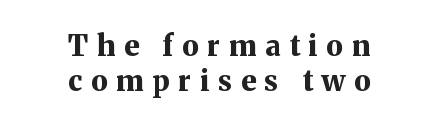
In terms of letterform style, serifs are clearly present. Note the varied advance widths — an 'i' is clearly narrower than an 'm'. Posture: upright roman. One glance says typical: line gaps are just what's usual.
